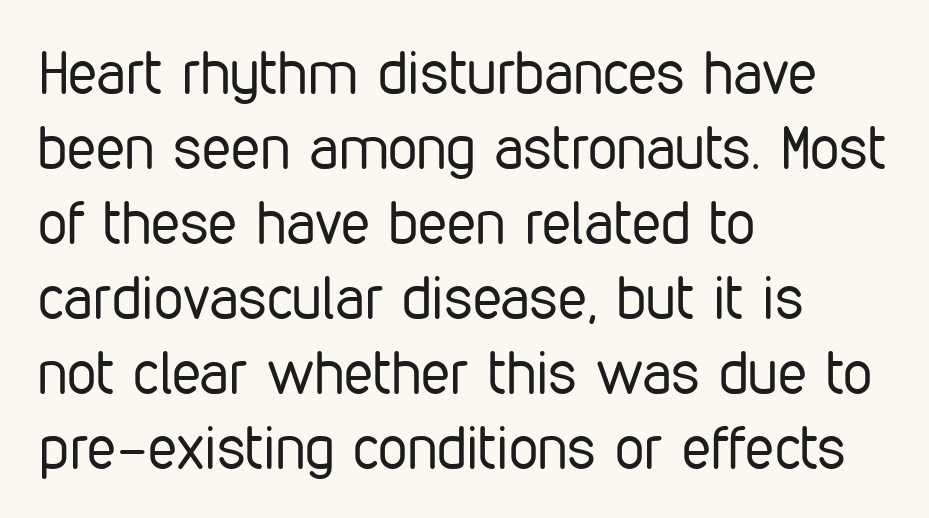
These glyphs show unthickened strokes, regular width or finer. Evenly set lines give the paragraph a standard silhouette. The face used here is proportionally spaced, like ordinary book or web type. Posture: vertical.
